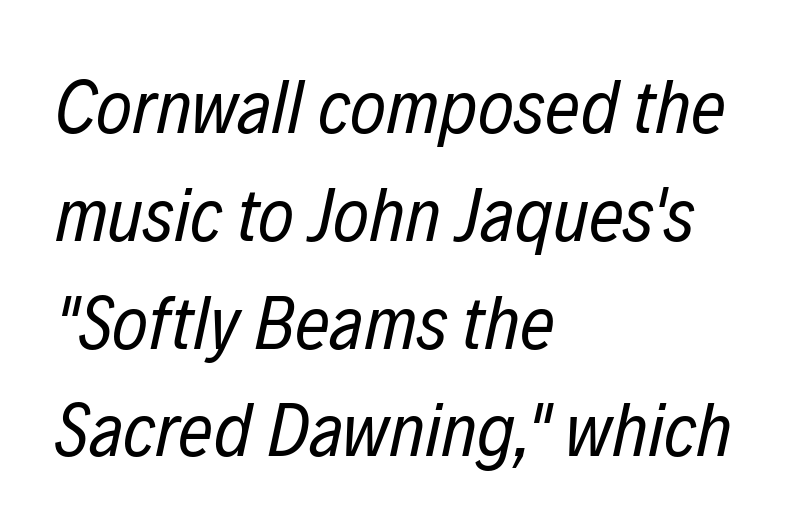
The image shows 77 px regular-weight, condensed type, italic (leaning right); set left-aligned, normal line spacing (1.4x), normal letter spacing, not underlined; low stroke contrast and a medium x-height.
